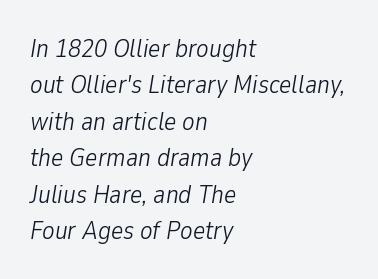
Q: Is the text bold? A: No.
Q: Is the text italic (slanted)? A: Yes, it leans right by about 9 degrees.
Q: Is the text underlined? A: No.
Q: How is the paragraph aligned? A: Left-aligned.
Q: Is the spacing between letters normal or unusually wide? A: Normal.
Q: Is the spacing between lines tight, normal or loose? A: Normal.
